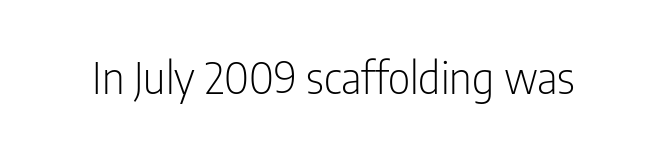
Q: Is the text bold? A: No.
Q: Is the text italic (slanted)? A: No, it is upright.
Q: Is the typeface a serif or a sans-serif typeface? A: Sans-serif.
Q: Is the text underlined? A: No.
Q: Is the spacing between letters normal or unusually wide? A: Normal.
Q: Width (condensed, normal, or wide)? A: Condensed.
Q: Stroke contrast? A: Low.
Q: x-height? A: Medium.
Q: Monospaced? A: No.
